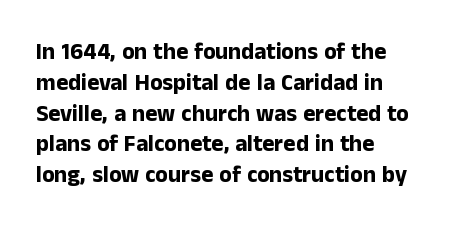
It's the straight-up-and-down kind of type. Descender tails drop into unmarked territory. Weight check: bold — yes, fully. Line beginnings align vertically; line endings do not.
